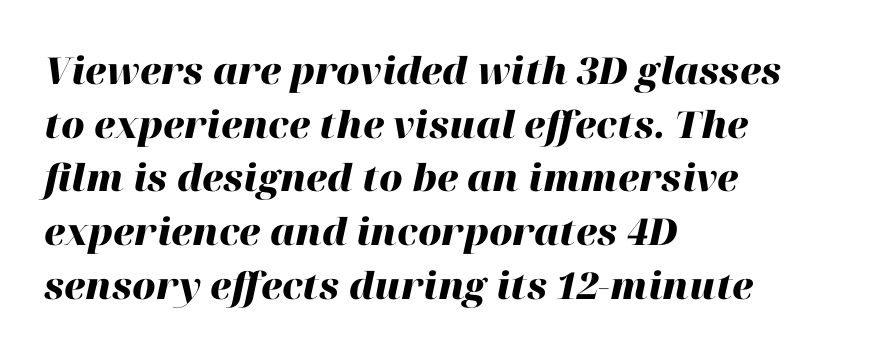
Q: Is the text bold? A: Yes.
Q: Is the text italic (slanted)? A: Yes, it leans right by about 12 degrees.
Q: Is the text underlined? A: No.
Q: How is the paragraph aligned? A: Left-aligned.
Q: Is the spacing between letters normal or unusually wide? A: Normal.
Q: Is the spacing between lines tight, normal or loose? A: Normal.
Q: Width (condensed, normal, or wide)? A: Normal.
Q: Stroke contrast? A: High.
Q: x-height? A: Medium.
Q: Monospaced? A: No.
